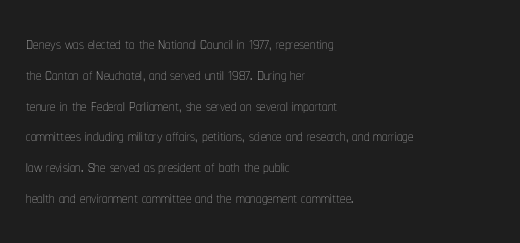
Q: Is the text bold? A: No.
Q: Is the text italic (slanted)? A: No, it is upright.
Q: Is the text underlined? A: No.
Q: How is the paragraph aligned? A: Left-aligned.
Q: Is the spacing between letters normal or unusually wide? A: Normal.
Q: Is the spacing between lines tight, normal or loose? A: Normal.
